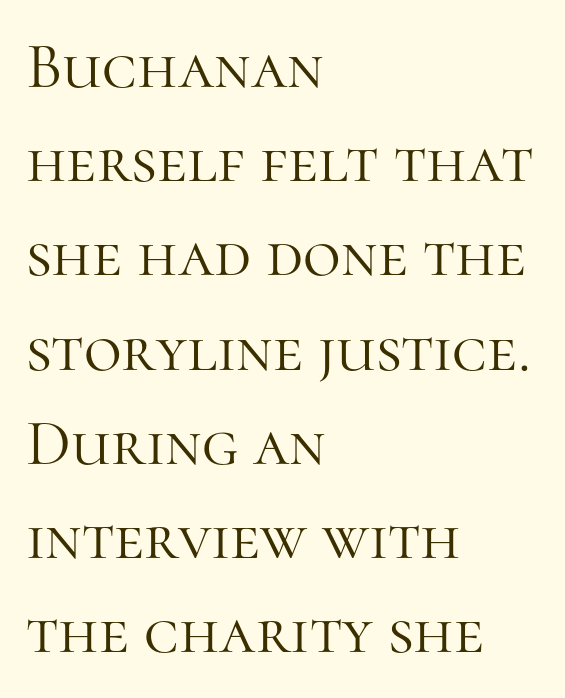
Is the stroke heavy? The answer is a plain regular-or-lighter. In terms of leading, this rendering sits right in the middle. A typesetter would mark this as roman, not italic. This rendering features lettering with no underline.
